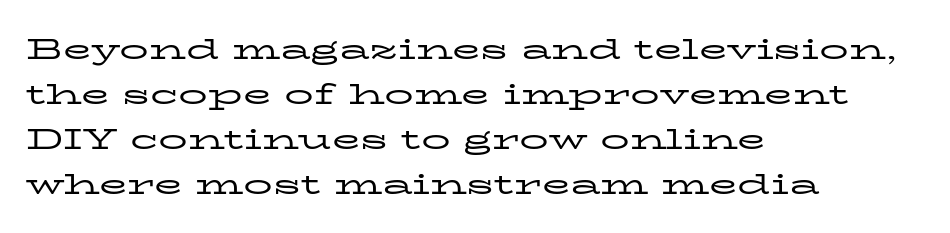
Rule under the text: the space is simply empty. Type style note: has serifs. Words appear dense and cohesive because spacing is normal. The passage is arranged the way most books set body copy — flush left. Posture: straight, roman, zero tilt.
